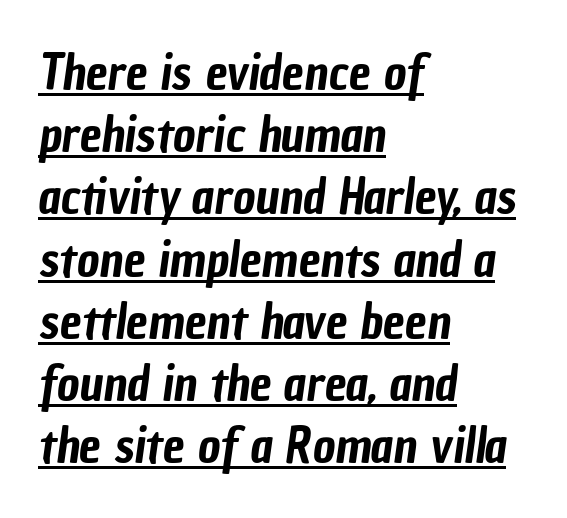
The image shows 49 px condensed sans-serif type; set left-aligned, normal line spacing (1.27x), normal letter spacing, underlined; low stroke contrast and a medium x-height.
